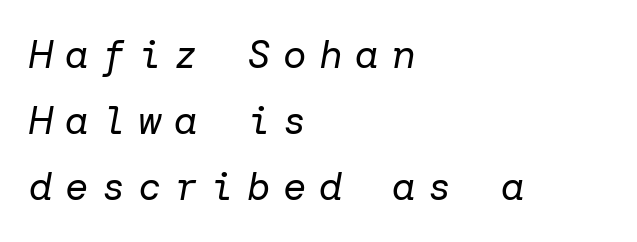
A typesetter would call this heavily tracked-out type. Is there much room between lines? A standard amount, neither cramped nor airy. The axis of the letterforms is tilted away from vertical. Summary of weight: not heavy and not bold.
